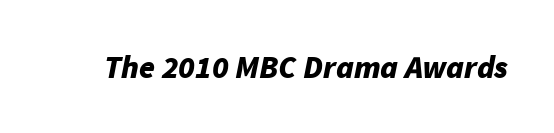
What weight is shown? A full bold with thick strokes. Here the designer chose a conventional face with non-uniform glyph widths. The gaps between neighbouring characters are ordinary and unremarkable. Is the type slanted? Yes — the strokes lean at a clear angle.
